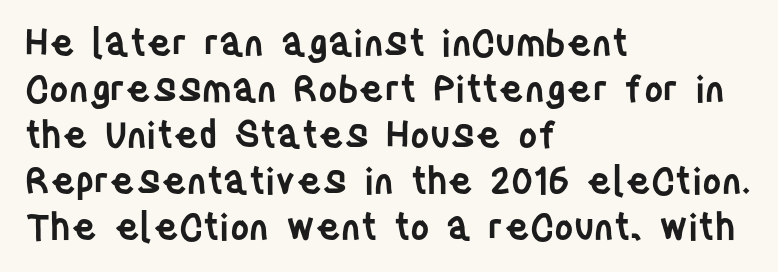
Posture: straight, roman, zero tilt. Any mark beneath the type? The region is blank. Do the characters align in a grid? No, the font is proportional. The paragraph has a hard left edge and a soft right edge.
